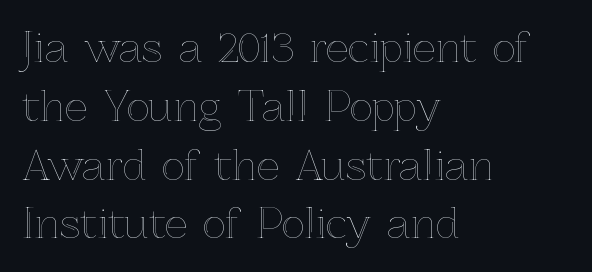
The image shows 40 px text type, upright; set left-aligned, normal line spacing (1.47x), normal letter spacing, not underlined; a medium x-height.
